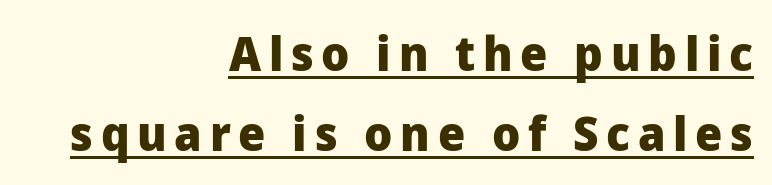
The letters stand upright; this is a roman face. The compositor pushed each line to the right boundary. Note: no serifs on the glyphs. The space between consecutive lines is moderate. This sample has the flowing, uneven cadence of proportional lettering. The face used here has the dense, thick strokes of a bold.
